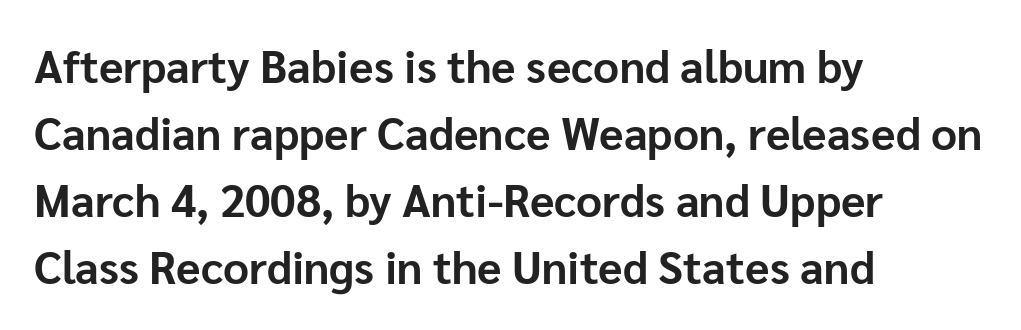
The image shows 45 px bold sans-serif type, upright; set left-aligned, normal line spacing (1.49x), normal letter spacing, not underlined; low stroke contrast and a medium x-height.
